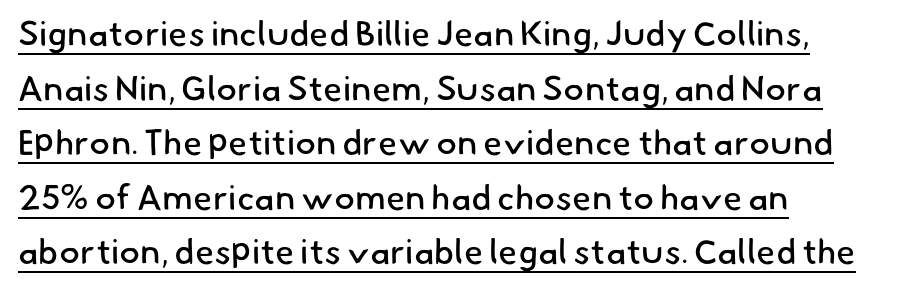
The image shows 35 px regular-weight sans-serif type; set left-aligned, normal line spacing (1.56x), normal letter spacing, underlined; low stroke contrast and a small x-height.
